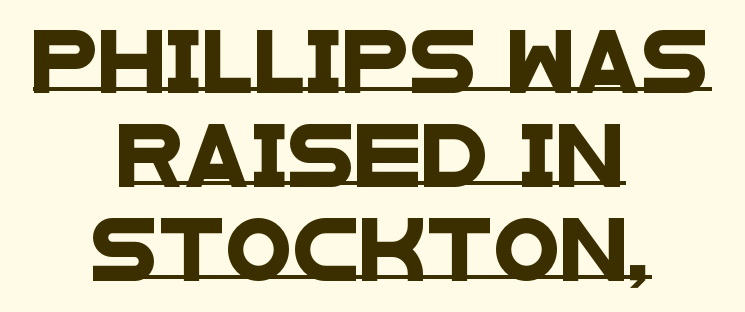
Q: Is the typeface a serif or a sans-serif typeface? A: Sans-serif.
Q: Is the text underlined? A: Yes.
Q: How is the paragraph aligned? A: Centered.
Q: Is the spacing between letters normal or unusually wide? A: Normal.
Q: Is the spacing between lines tight, normal or loose? A: Normal.
Q: Width (condensed, normal, or wide)? A: Wide.
Q: Stroke contrast? A: Low.
Q: x-height? A: Large.
Q: Monospaced? A: No.
